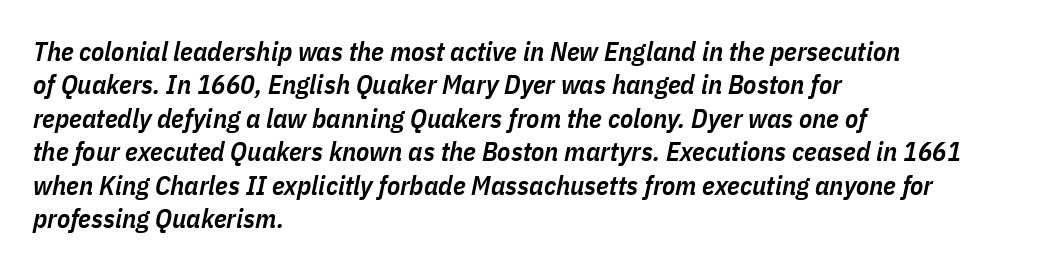
{"italic": "yes", "lean": "right", "slant_degrees": 11, "bold": "semi", "underline": "no", "align": "left", "line_spacing_ratio": 1.24, "letter_spacing": "normal", "letter_spacing_em": 0.0, "glyph_px": 27}
